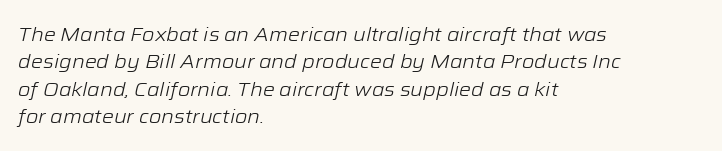
The image shows 20 px text type, italic (leaning right); set left-aligned, normal line spacing (1.37x), normal letter spacing, not underlined.
